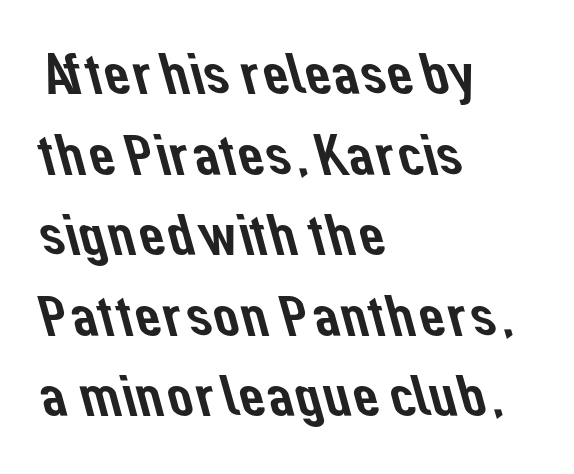
Q: Is the typeface a serif or a sans-serif typeface? A: Sans-serif.
Q: Is the text underlined? A: No.
Q: How is the paragraph aligned? A: Left-aligned.
Q: Is the spacing between letters normal or unusually wide? A: Normal.
Q: Is the spacing between lines tight, normal or loose? A: Normal.
Q: Width (condensed, normal, or wide)? A: Normal.
Q: Stroke contrast? A: Low.
Q: x-height? A: Medium.
Q: Monospaced? A: No.
